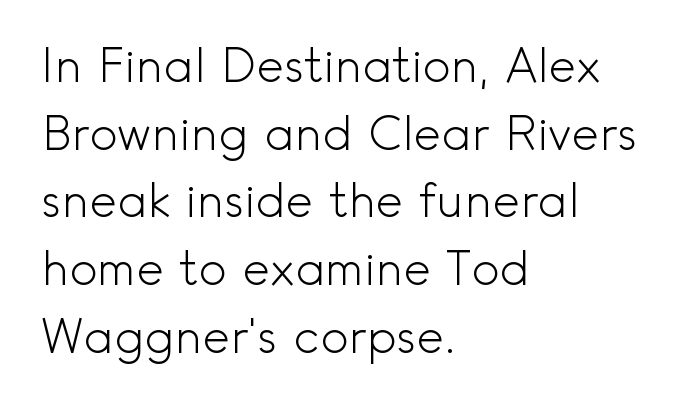
The foot of each line stays bare and open. The rendering uses a moderate line-height, typical for paragraphs. The font is comparable to plain body text, perhaps lighter. Designer's note — italics off, roman on. Is this a fixed-width face? No — the glyphs have proportional, varying widths. The horizontal fit of the characters is conventional and even.
